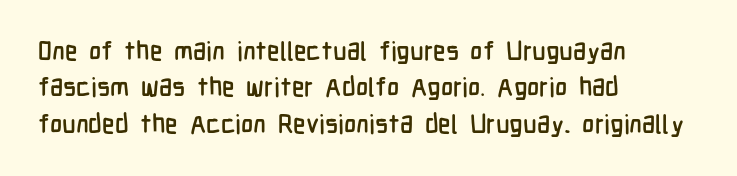
{"italic": "no", "underline": "no", "align": "left", "line_spacing": "normal", "line_spacing_ratio": 1.4, "letter_spacing": "normal", "letter_spacing_em": 0.0, "glyph_px": 26}
